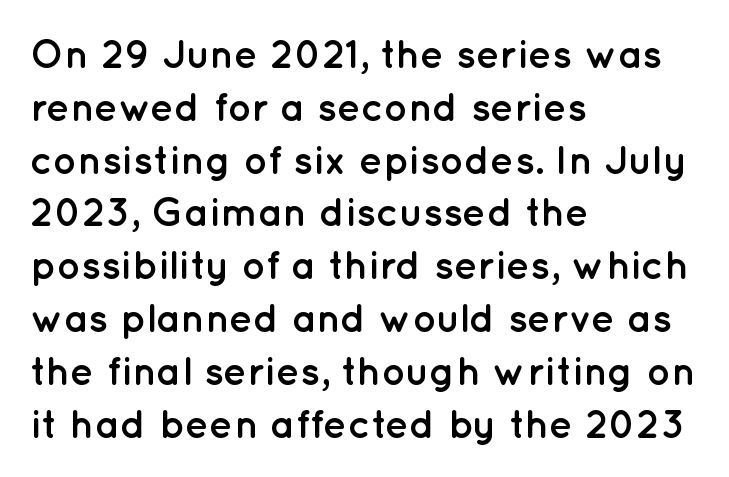
Q: Is the text bold? A: Yes.
Q: Is the text italic (slanted)? A: No, it is upright.
Q: Is the typeface a serif or a sans-serif typeface? A: Sans-serif.
Q: Is the text underlined? A: No.
Q: How is the paragraph aligned? A: Left-aligned.
Q: Is the spacing between letters normal or unusually wide? A: Normal.
Q: Is the spacing between lines tight, normal or loose? A: Normal.
Q: Width (condensed, normal, or wide)? A: Normal.
Q: Stroke contrast? A: Low.
Q: x-height? A: Medium.
Q: Monospaced? A: No.
